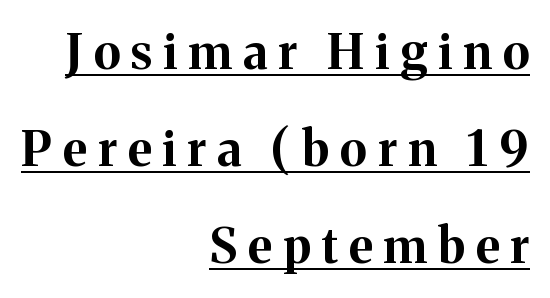
The block of text is sparse from top to bottom, with ample space between rows. The type family on display is of the serif kind. Honestly, the letter spacing is so wide it's the main thing you notice. Quick note: underline on.
